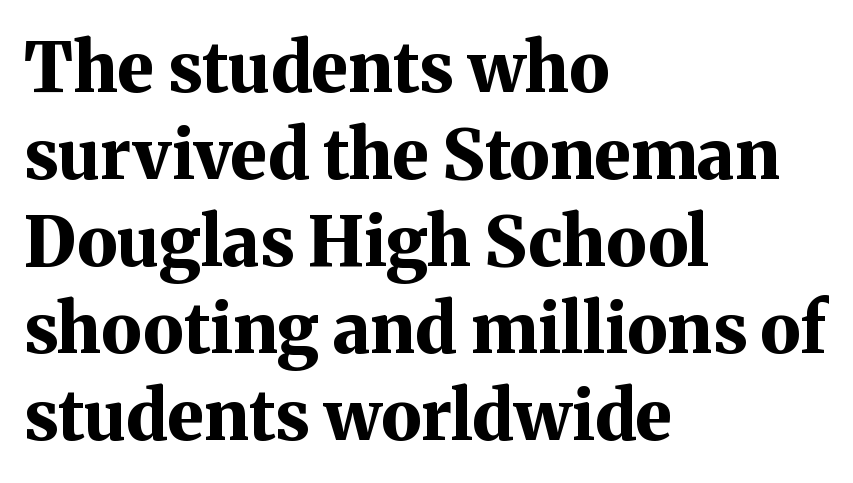
The image shows 69 px bold serif type, upright; set left-aligned, normal line spacing (1.26x), normal letter spacing, not underlined; medium stroke contrast and a medium x-height.
